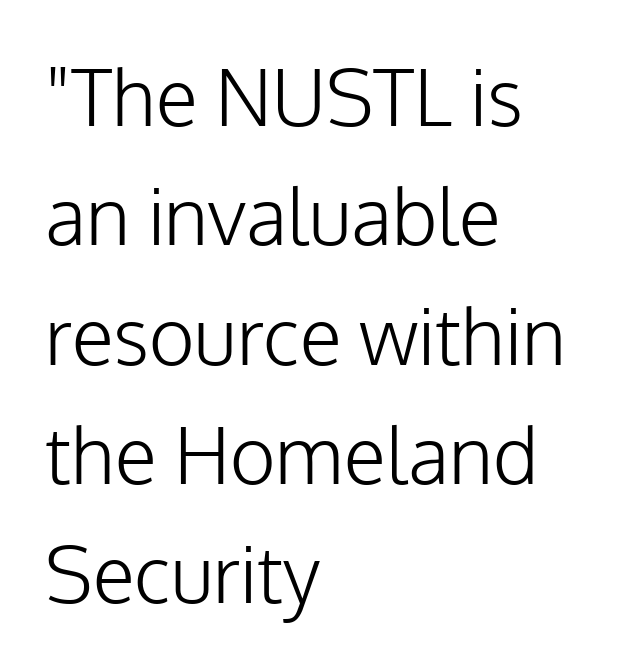
{"serif": "no", "italic": "no", "bold": "no", "weight": "light", "width": "normal", "stroke_contrast": "low", "x_height": "medium", "monospaced": "no", "underline": "no", "align": "left", "line_spacing": "normal", "line_spacing_ratio": 1.53, "letter_spacing": "normal", "letter_spacing_em": 0.0, "glyph_px": 78}
